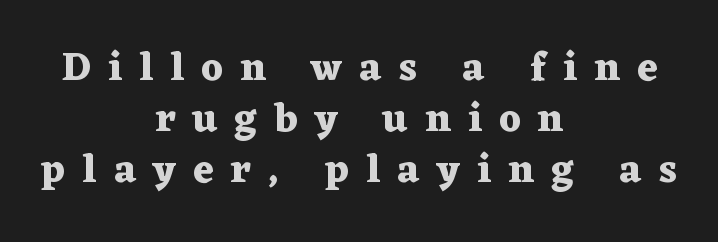
Q: Is the text bold? A: Yes.
Q: Is the text italic (slanted)? A: No, it is upright.
Q: Is the typeface a serif or a sans-serif typeface? A: Serif.
Q: Is the text underlined? A: No.
Q: How is the paragraph aligned? A: Centered.
Q: Is the spacing between letters normal or unusually wide? A: Unusually wide.
Q: Is the spacing between lines tight, normal or loose? A: Normal.
Q: Width (condensed, normal, or wide)? A: Wide.
Q: Stroke contrast? A: Medium.
Q: x-height? A: Medium.
Q: Monospaced? A: No.
